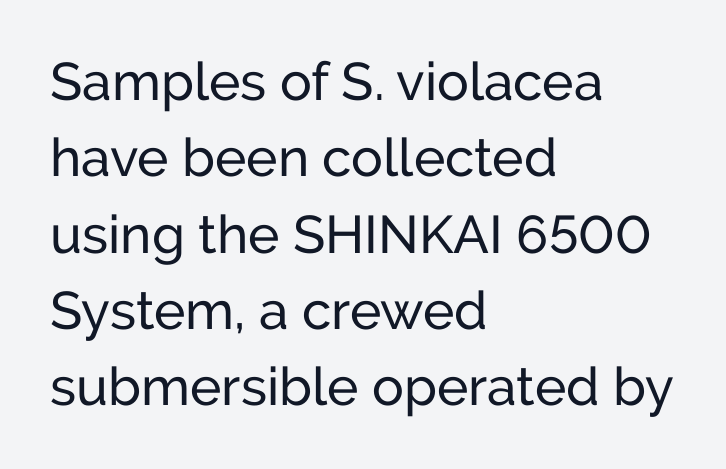
Q: Is the text italic (slanted)? A: No, it is upright.
Q: Is the typeface a serif or a sans-serif typeface? A: Sans-serif.
Q: Is the text underlined? A: No.
Q: How is the paragraph aligned? A: Left-aligned.
Q: Is the spacing between letters normal or unusually wide? A: Normal.
Q: Is the spacing between lines tight, normal or loose? A: Normal.
Q: Width (condensed, normal, or wide)? A: Normal.
Q: Stroke contrast? A: Low.
Q: x-height? A: Medium.
Q: Monospaced? A: No.
